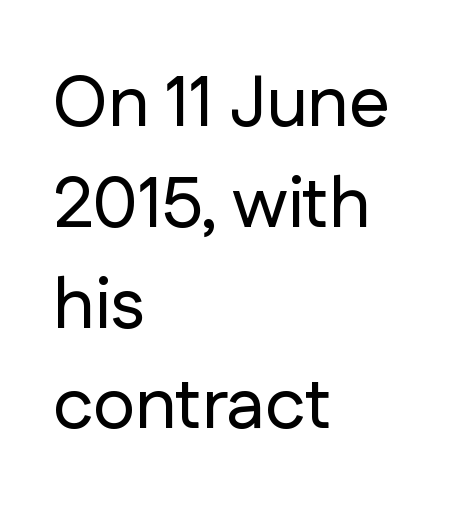
The image shows 72 px sans-serif type, upright; set left-aligned, normal line spacing (1.4x), normal letter spacing, not underlined; low stroke contrast and a medium x-height.
